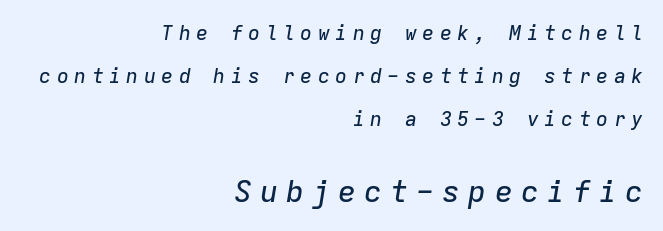
The image shows 30 px text type, italic (leaning right), monospaced; set right-aligned, loose line spacing (2.15x), unusually wide letter spacing (+0.27 em), not underlined; the second (bottom) block is 1.5x larger; low stroke contrast and a medium x-height.
